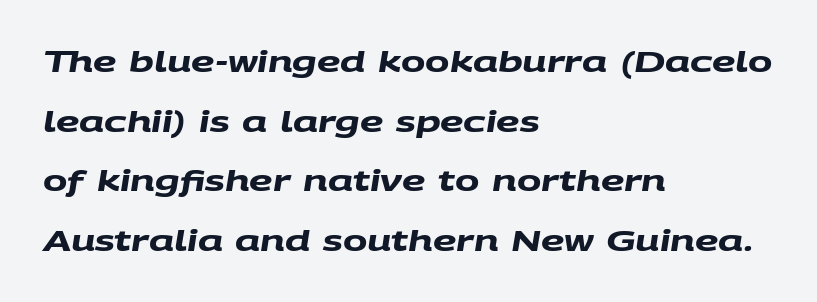
The image shows 29 px heavy, wide sans-serif type; set left-aligned, loose line spacing (2.06x), normal letter spacing, not underlined; medium stroke contrast and a large x-height.
